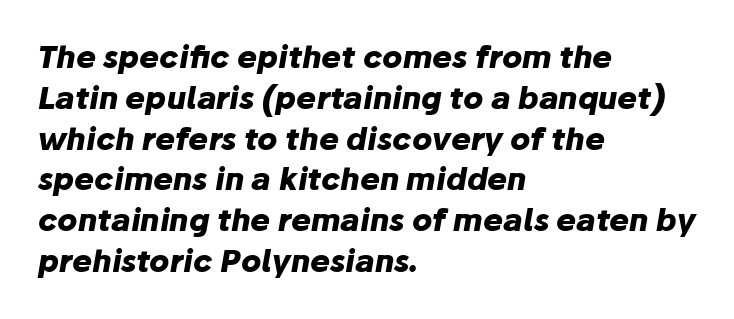
This sample has the flowing, uneven cadence of proportional lettering. Quick note: underline off. The characters look thick and weighty, a clear bold. Is the letter spacing exaggerated? No — it looks like the ordinary default. Characters are canted at an angle relative to the baseline's perpendicular.
